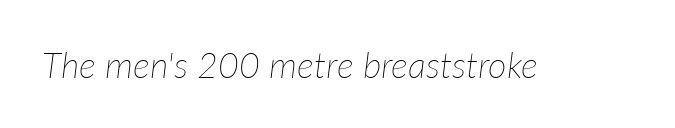
The image shows 36 px thin type, italic (leaning right); set normal letter spacing, not underlined; low stroke contrast and a medium x-height.
